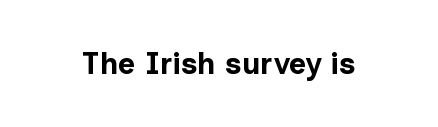
The specimen reads as upright at a glance. In terms of letterform style, serifs are entirely absent. What stands out about the letter spacing? Nothing — it is the standard amount. Chunky letters — that's bold for sure. Proportional: the letters do not fall into vertical columns. Check under the words: just untouched page.
